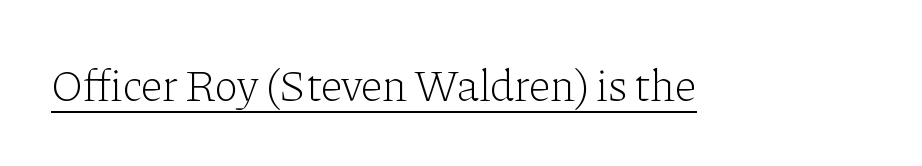
{"serif": "yes", "italic": "no", "bold": "no", "weight": "light", "width": "normal", "stroke_contrast": "low", "x_height": "medium", "monospaced": "no", "underline": "yes", "letter_spacing": "normal", "letter_spacing_em": 0.0, "glyph_px": 45}
